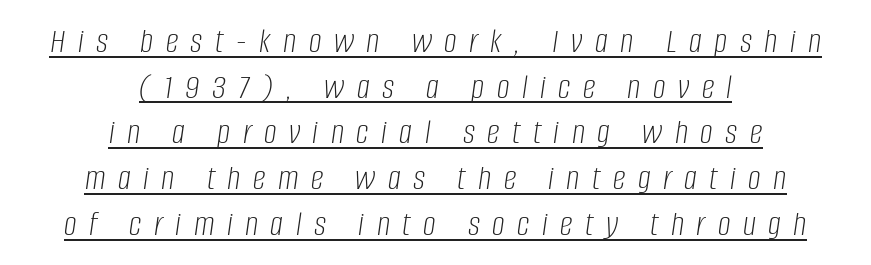
{"italic": "yes", "lean": "right", "slant_degrees": 8, "bold": "no", "weight": "light", "width": "condensed", "stroke_contrast": "low", "x_height": "large", "monospaced": "no", "underline": "yes", "align": "center", "line_spacing": "normal", "line_spacing_ratio": 1.27, "letter_spacing": "wide", "letter_spacing_em": 0.35, "glyph_px": 36}
